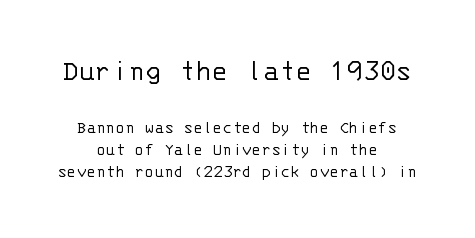
Each letter's strokes conclude bluntly, with no projecting serifs. The strokes are not fattened; the text isn't bold. A typesetter would call this zero additional tracking. Is this a fixed-width face? Yes — each glyph sits in an identical cell. Leftover space on each line is divided equally before and after the words.
